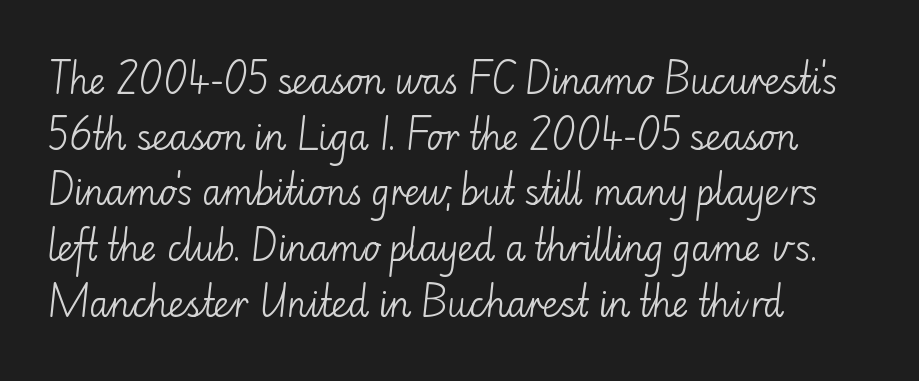
The specimen omits any rule beneath the text block's lines. The letters carry no serifs — their stems end cleanly without finishing strokes. Honestly, the letter spacing is just normal — you wouldn't notice it. The compositor pushed each line to the left boundary.
